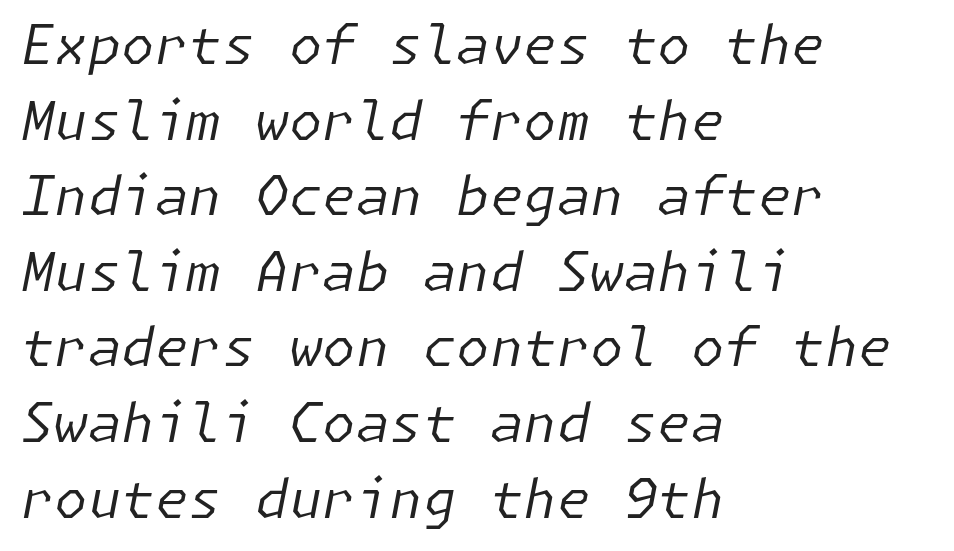
Q: Is the text bold? A: No.
Q: Is the text italic (slanted)? A: Yes, it leans right by about 11 degrees.
Q: Is the text underlined? A: No.
Q: How is the paragraph aligned? A: Left-aligned.
Q: Is the spacing between letters normal or unusually wide? A: Normal.
Q: Is the spacing between lines tight, normal or loose? A: Normal.
Q: Width (condensed, normal, or wide)? A: Normal.
Q: Stroke contrast? A: Low.
Q: x-height? A: Medium.
